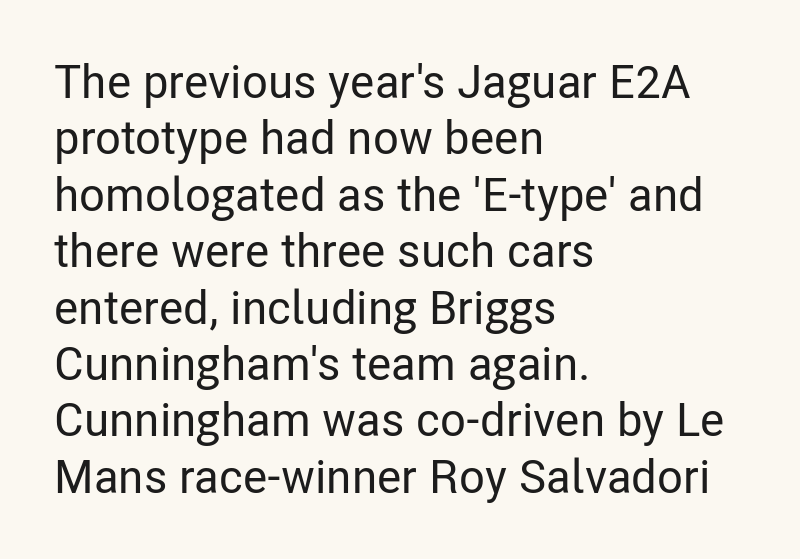
{"serif": "no", "italic": "no", "width": "condensed", "stroke_contrast": "low", "x_height": "medium", "monospaced": "no", "underline": "no", "align": "left", "line_spacing_ratio": 1.2, "letter_spacing": "normal", "letter_spacing_em": 0.0, "glyph_px": 47}
